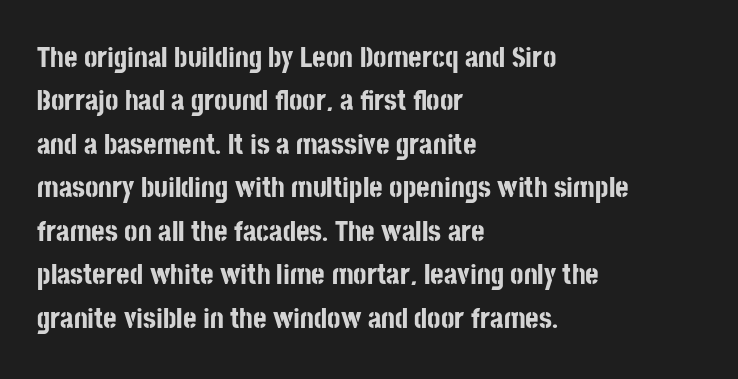
The image shows 29 px bold, condensed sans-serif type, upright; set left-aligned, normal line spacing (1.5x), normal letter spacing, not underlined; low stroke contrast and a large x-height.
